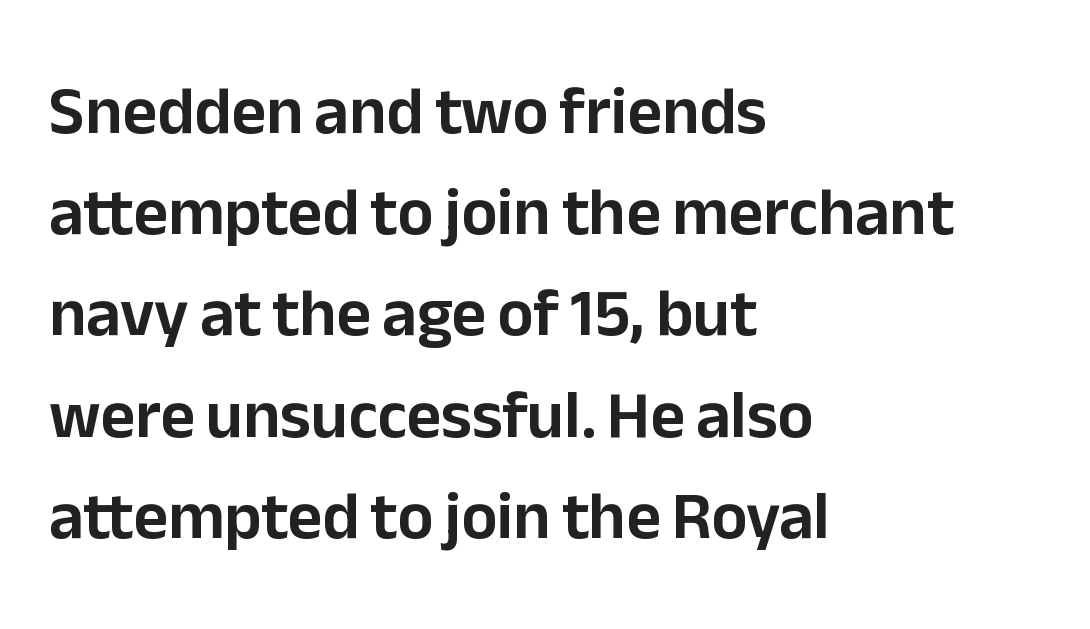
{"serif": "no", "italic": "no", "width": "normal", "stroke_contrast": "low", "x_height": "medium", "monospaced": "no", "underline": "no", "align": "left", "line_spacing": "normal", "line_spacing_ratio": 1.51, "letter_spacing": "normal", "letter_spacing_em": 0.0, "glyph_px": 67}
